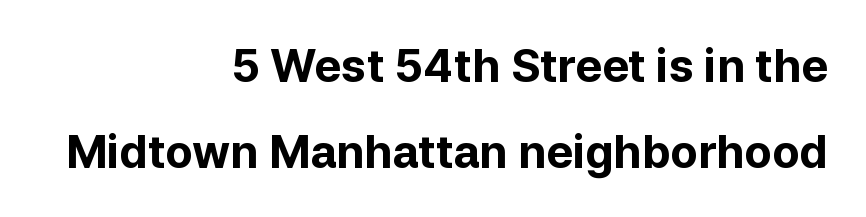
{"serif": "no", "italic": "no", "bold": "yes", "weight": "bold", "width": "normal", "stroke_contrast": "low", "x_height": "medium", "monospaced": "no", "underline": "no", "align": "right", "line_spacing": "loose", "line_spacing_ratio": 1.91, "letter_spacing": "normal", "letter_spacing_em": 0.0, "glyph_px": 45}
